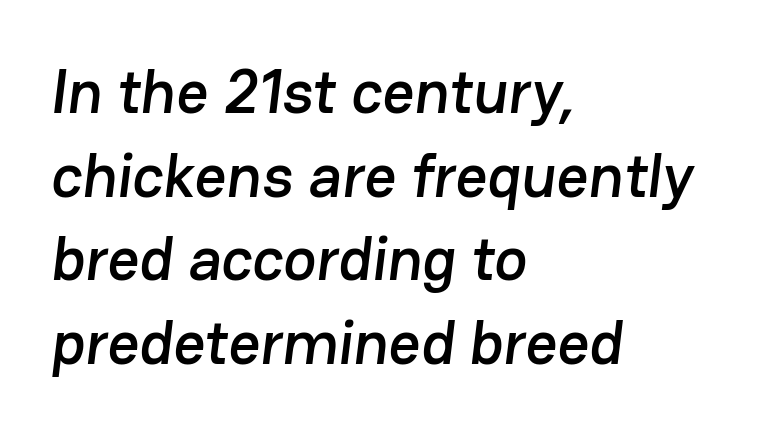
{"serif": "no", "width": "normal", "stroke_contrast": "low", "x_height": "medium", "monospaced": "no", "underline": "no", "align": "left", "line_spacing": "normal", "line_spacing_ratio": 1.35, "letter_spacing": "normal", "letter_spacing_em": 0.0, "glyph_px": 62}
